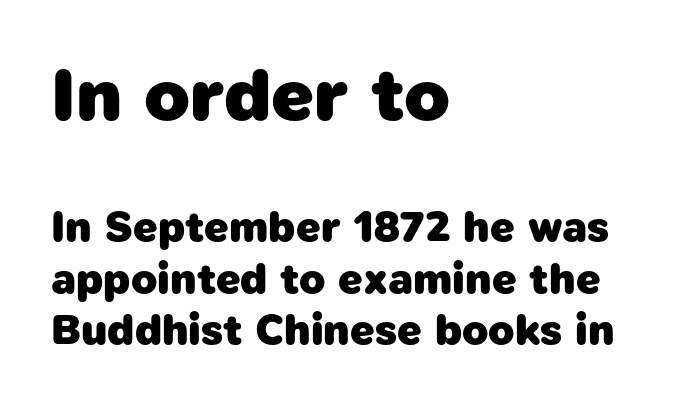
{"serif": "no", "bold": "yes", "weight": "heavy", "width": "normal", "stroke_contrast": "low", "x_height": "medium", "monospaced": "no", "underline": "no", "align": "left", "line_spacing_ratio": 1.2, "letter_spacing": "normal", "letter_spacing_em": 0.0, "larger_block": "first", "size_ratio": 1.74, "glyph_px": 75}
